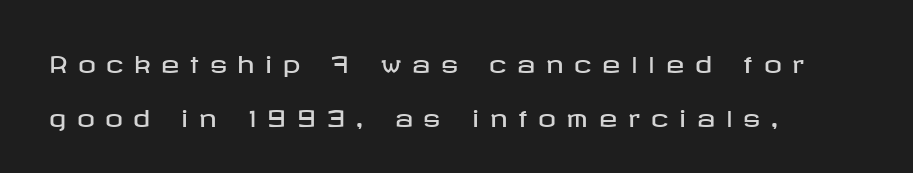
The image shows 22 px text type, upright; set left-aligned, loose line spacing (2.47x), unusually wide letter spacing (+0.49 em), not underlined.
